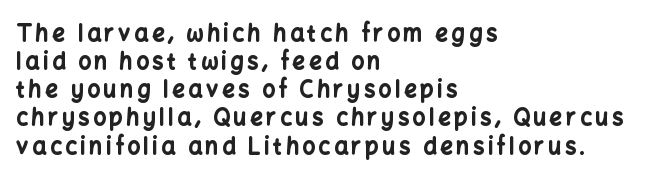
{"italic": "no", "bold": "yes", "underline": "no", "align": "left", "line_spacing": "normal", "line_spacing_ratio": 1.28, "glyph_px": 22}
